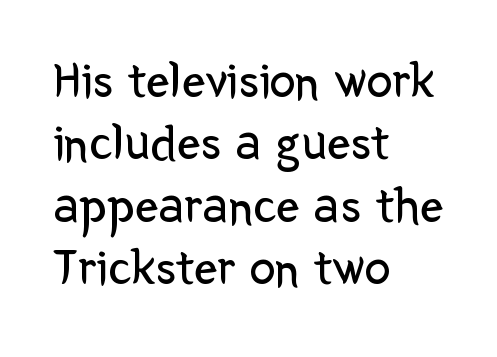
Q: Is the text bold? A: No.
Q: Is the text italic (slanted)? A: No, it is upright.
Q: Is the typeface a serif or a sans-serif typeface? A: Sans-serif.
Q: Is the text underlined? A: No.
Q: How is the paragraph aligned? A: Left-aligned.
Q: Is the spacing between letters normal or unusually wide? A: Normal.
Q: Width (condensed, normal, or wide)? A: Normal.
Q: Stroke contrast? A: Low.
Q: x-height? A: Medium.
Q: Monospaced? A: No.
